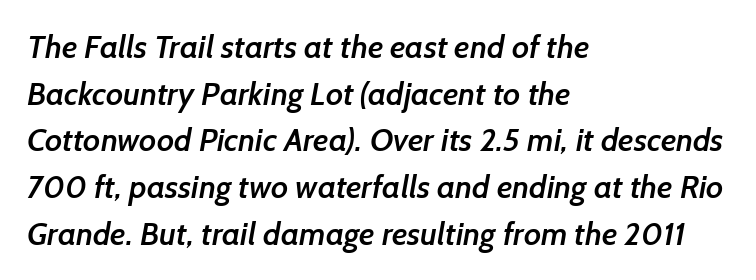
These lines are set flush left with a ragged right edge. The letters sit at their default tracking, neither squeezed nor spread. These lines are rendered in a variable-pitch font. Is there much room between lines? A standard amount, neither cramped nor airy.
